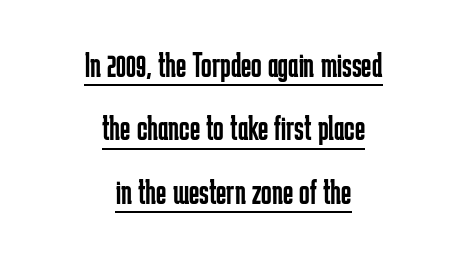
Q: Is the text bold? A: No.
Q: Is the text italic (slanted)? A: No, it is upright.
Q: Is the typeface a serif or a sans-serif typeface? A: Sans-serif.
Q: Is the text underlined? A: Yes.
Q: How is the paragraph aligned? A: Centered.
Q: Is the spacing between letters normal or unusually wide? A: Normal.
Q: Width (condensed, normal, or wide)? A: Condensed.
Q: Stroke contrast? A: Low.
Q: x-height? A: Medium.
Q: Monospaced? A: No.
